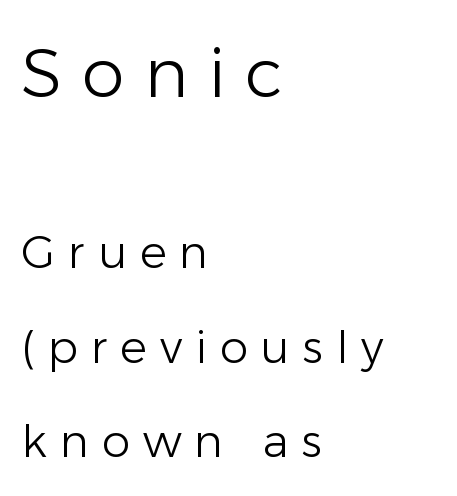
{"serif": "no", "italic": "no", "bold": "no", "weight": "light", "width": "normal", "stroke_contrast": "low", "x_height": "medium", "monospaced": "no", "underline": "no", "align": "left", "line_spacing": "loose", "line_spacing_ratio": 2.1, "letter_spacing": "wide", "letter_spacing_em": 0.29, "larger_block": "first", "size_ratio": 1.51, "glyph_px": 68}
